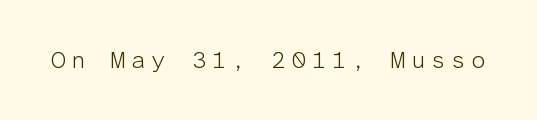
On a weight scale, this lands at 450 or below. Upright lettering throughout. Clear beneath every line of the passage. Display-style spreading of the glyphs; the letterfit is very open.
